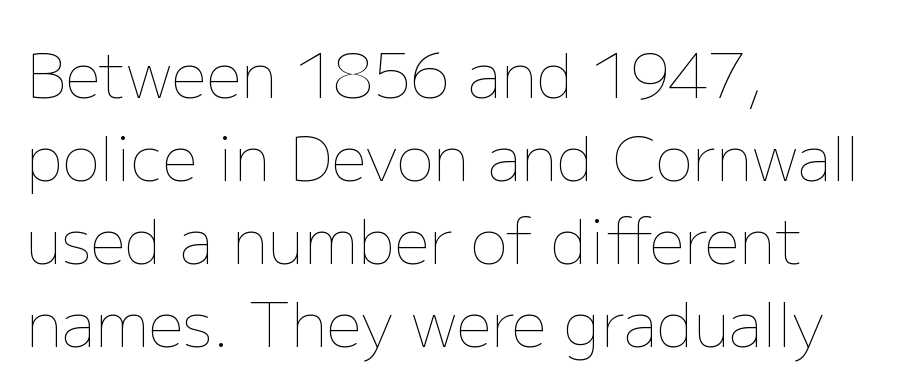
Typeset ragged right — the left edge is the straight one. Each word holds together tightly as a unit, with standard inter-letter gaps. Clear beneath every line of the passage. The characters are drawn with everyday or finer stroke widths. No italicization has been applied; the sample stays upright. These lines are rendered in a variable-pitch font.
